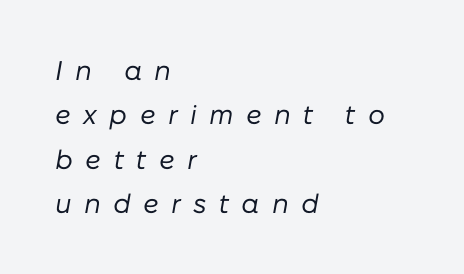
The image shows 27 px text type, italic (leaning right); set left-aligned, normal line spacing (1.64x), unusually wide letter spacing (+0.45 em), not underlined.
